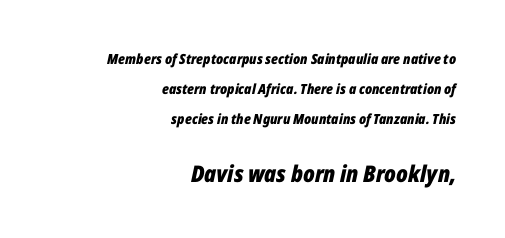
A dark, heavy texture on the line: the type is bold. Rows of type keep a wide berth in the vertical direction. Alignment: flush right. Visually, the bottom section dominates because its glyphs are scaled up. The gap between lines stays unmarked.
